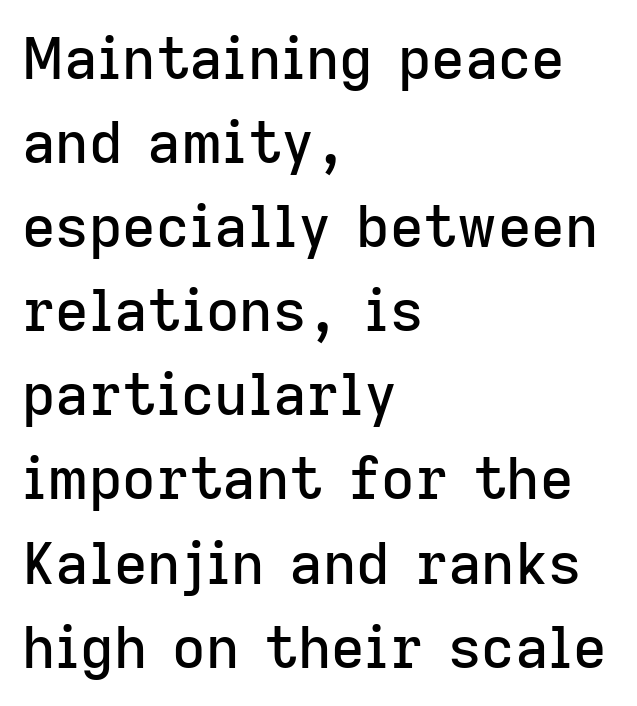
Q: Is the text italic (slanted)? A: No, it is upright.
Q: Is the typeface a serif or a sans-serif typeface? A: Sans-serif.
Q: Is the text underlined? A: No.
Q: How is the paragraph aligned? A: Left-aligned.
Q: Is the spacing between letters normal or unusually wide? A: Normal.
Q: Is the spacing between lines tight, normal or loose? A: Normal.
Q: Width (condensed, normal, or wide)? A: Normal.
Q: Stroke contrast? A: Low.
Q: x-height? A: Medium.
Q: Monospaced? A: No.
